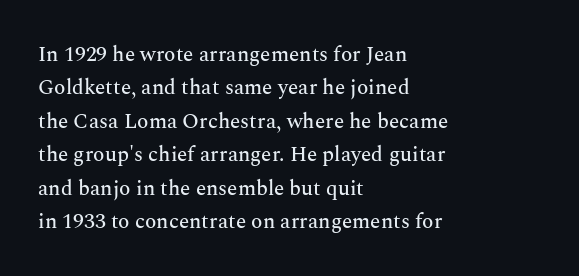
The image shows 21 px text type, upright; set left-aligned, normal line spacing (1.59x), normal letter spacing, not underlined.
